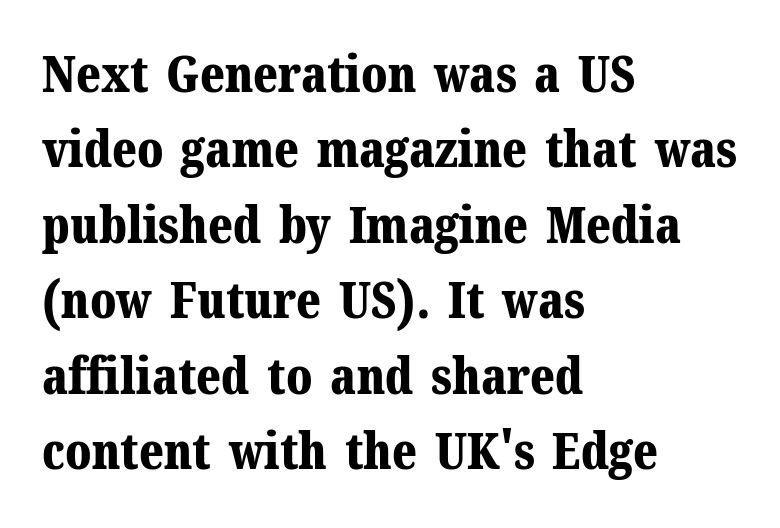
The image shows 50 px bold serif type, upright; set left-aligned, normal line spacing (1.51x), normal letter spacing, not underlined; medium stroke contrast and a medium x-height.
